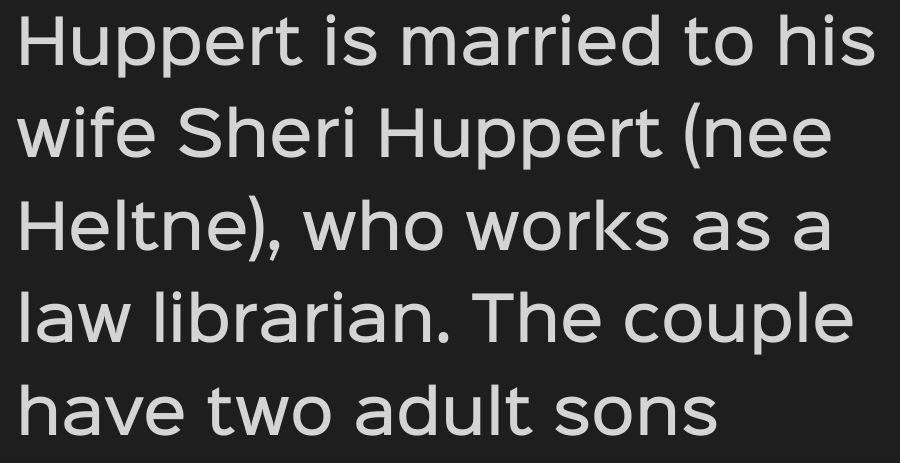
Q: Is the text bold? A: Semi-bold.
Q: Is the text italic (slanted)? A: No, it is upright.
Q: Is the typeface a serif or a sans-serif typeface? A: Sans-serif.
Q: Is the text underlined? A: No.
Q: How is the paragraph aligned? A: Left-aligned.
Q: Is the spacing between letters normal or unusually wide? A: Normal.
Q: Is the spacing between lines tight, normal or loose? A: Normal.
Q: Width (condensed, normal, or wide)? A: Normal.
Q: Stroke contrast? A: Low.
Q: x-height? A: Medium.
Q: Monospaced? A: No.
